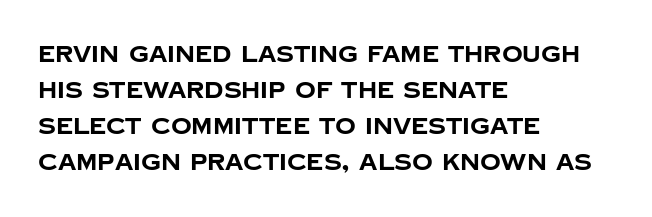
Q: Is the text bold? A: Yes.
Q: Is the text italic (slanted)? A: No, it is upright.
Q: Is the text underlined? A: No.
Q: How is the paragraph aligned? A: Left-aligned.
Q: Is the spacing between letters normal or unusually wide? A: Normal.
Q: Is the spacing between lines tight, normal or loose? A: Normal.
